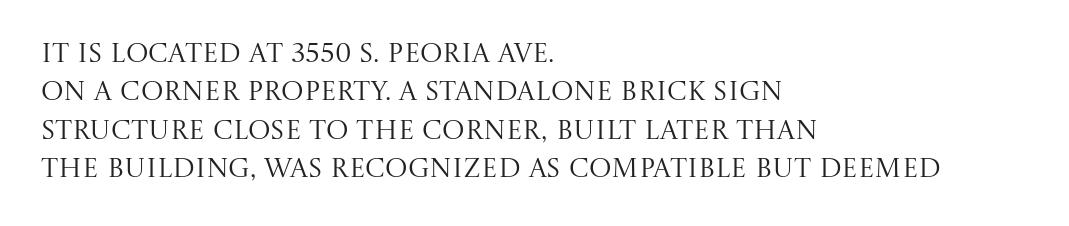
Q: Is the text bold? A: No.
Q: Is the text italic (slanted)? A: No, it is upright.
Q: Is the text underlined? A: No.
Q: How is the paragraph aligned? A: Left-aligned.
Q: Is the spacing between letters normal or unusually wide? A: Normal.
Q: Is the spacing between lines tight, normal or loose? A: Normal.
